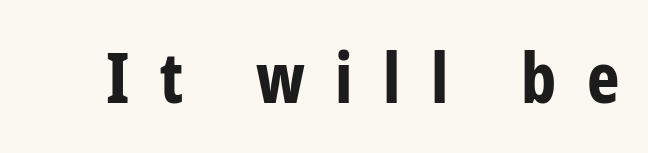
The image shows 69 px bold, condensed sans-serif type, upright; set unusually wide letter spacing (+0.44 em), not underlined; low stroke contrast and a medium x-height.
